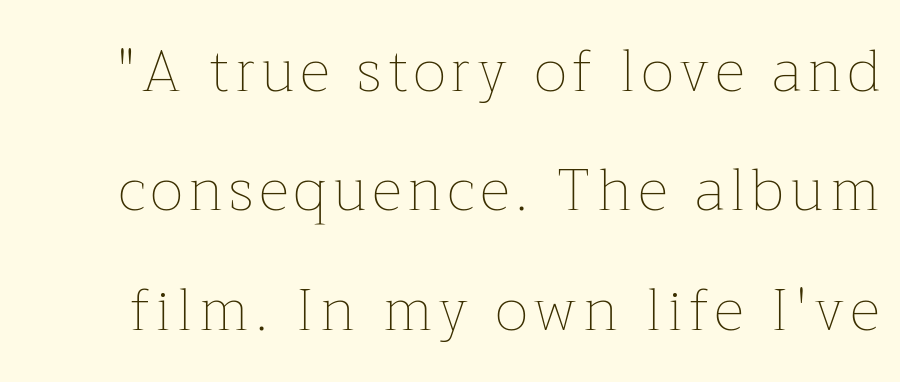
Q: Is the text bold? A: No.
Q: Is the text italic (slanted)? A: No, it is upright.
Q: Is the text underlined? A: No.
Q: Is the spacing between lines tight, normal or loose? A: Loose.
Q: Width (condensed, normal, or wide)? A: Normal.
Q: Stroke contrast? A: Low.
Q: x-height? A: Medium.
Q: Monospaced? A: No.
